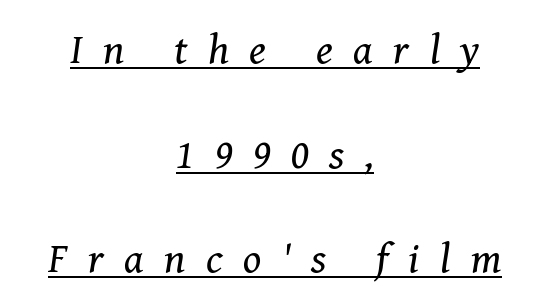
{"serif": "yes", "italic": "yes", "lean": "right", "slant_degrees": 8, "bold": "no", "weight": "regular", "width": "normal", "stroke_contrast": "medium", "x_height": "medium", "monospaced": "no", "underline": "yes", "align": "center", "line_spacing": "loose", "line_spacing_ratio": 2.49, "letter_spacing": "wide", "letter_spacing_em": 0.49, "glyph_px": 42}
